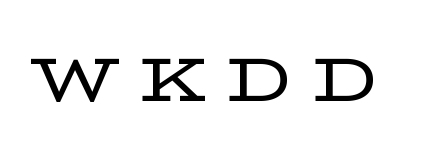
Q: Is the text italic (slanted)? A: No, it is upright.
Q: Is the typeface a serif or a sans-serif typeface? A: Serif.
Q: Is the text underlined? A: No.
Q: Is the spacing between letters normal or unusually wide? A: Unusually wide.
Q: Width (condensed, normal, or wide)? A: Wide.
Q: Stroke contrast? A: Low.
Q: x-height? A: Medium.
Q: Monospaced? A: No.
